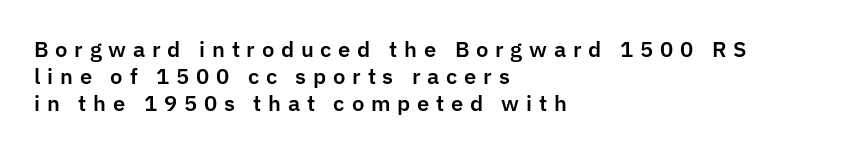
Q: Is the text italic (slanted)? A: No, it is upright.
Q: Is the text underlined? A: No.
Q: How is the paragraph aligned? A: Left-aligned.
Q: Is the spacing between letters normal or unusually wide? A: Unusually wide.
Q: Is the spacing between lines tight, normal or loose? A: Normal.
